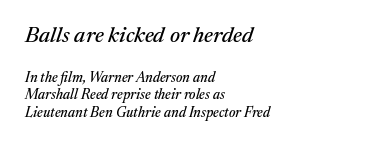
{"italic": "yes", "lean": "right", "slant_degrees": 17, "underline": "no", "align": "left", "line_spacing": "normal", "line_spacing_ratio": 1.27, "letter_spacing": "normal", "letter_spacing_em": 0.0, "larger_block": "first", "size_ratio": 1.57, "glyph_px": 22}
